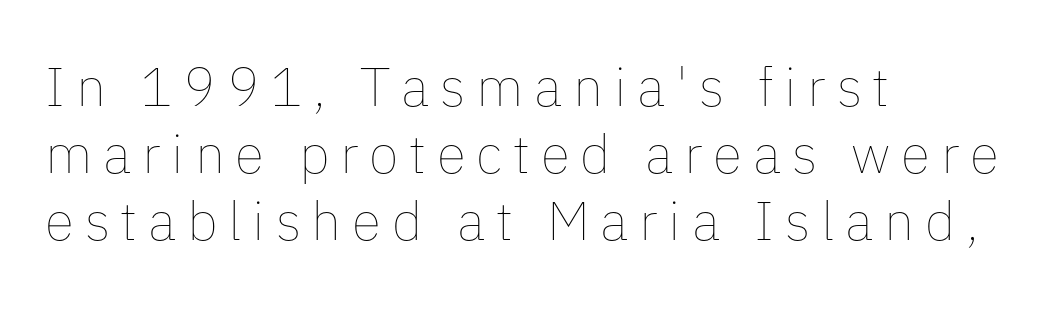
Q: Is the text bold? A: No.
Q: Is the text italic (slanted)? A: No, it is upright.
Q: Is the text underlined? A: No.
Q: How is the paragraph aligned? A: Left-aligned.
Q: Is the spacing between letters normal or unusually wide? A: Unusually wide.
Q: Width (condensed, normal, or wide)? A: Normal.
Q: Stroke contrast? A: Low.
Q: x-height? A: Medium.
Q: Monospaced? A: No.
